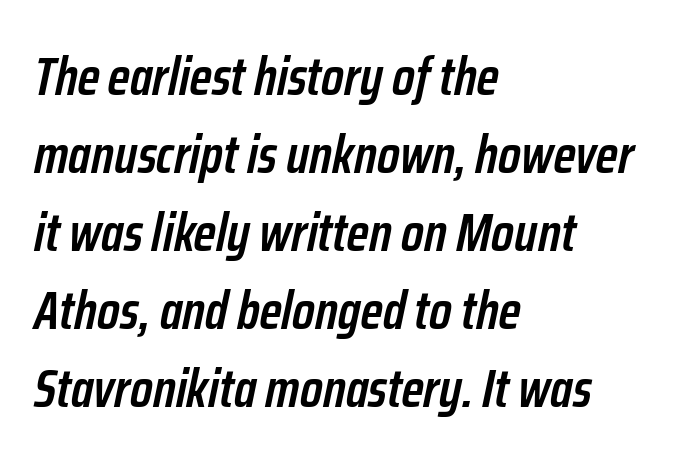
Q: Is the text bold? A: Semi-bold.
Q: Is the text italic (slanted)? A: Yes, it leans right by about 12 degrees.
Q: Is the text underlined? A: No.
Q: How is the paragraph aligned? A: Left-aligned.
Q: Is the spacing between letters normal or unusually wide? A: Normal.
Q: Is the spacing between lines tight, normal or loose? A: Normal.
Q: Width (condensed, normal, or wide)? A: Condensed.
Q: Stroke contrast? A: Low.
Q: x-height? A: Medium.
Q: Monospaced? A: No.
